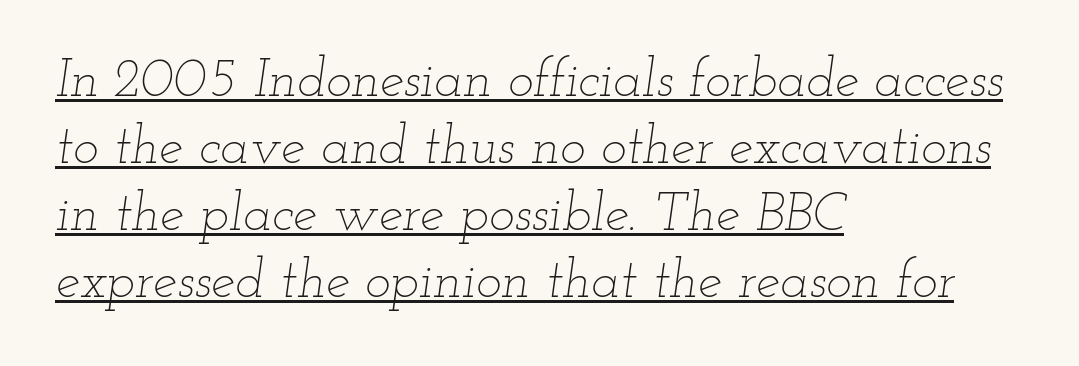
The image shows 54 px thin, wide type, italic (leaning right); set left-aligned, line spacing 1.24x, normal letter spacing, underlined; low stroke contrast and a small x-height.
